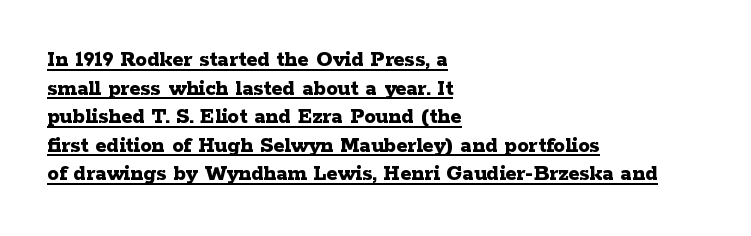
Q: Is the text bold? A: Yes.
Q: Is the text italic (slanted)? A: No, it is upright.
Q: Is the text underlined? A: Yes.
Q: How is the paragraph aligned? A: Left-aligned.
Q: Is the spacing between letters normal or unusually wide? A: Normal.
